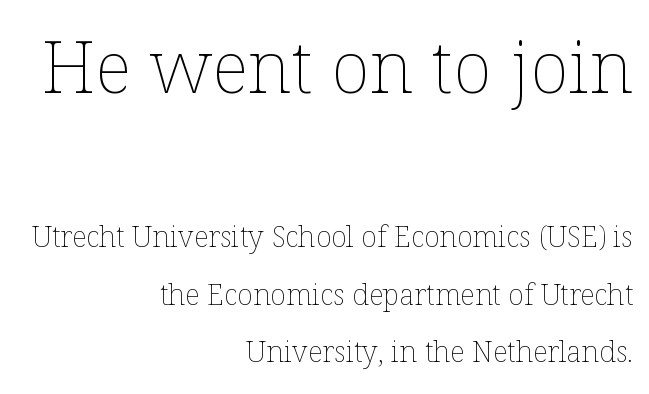
Bigger letters appear in the top chunk; the bottom chunk is reduced. Each row of text sits above clean, open space. Stroke thickness stays within the range of a standard reading face or lighter. The letters stand straight up with perfectly vertical stems.
